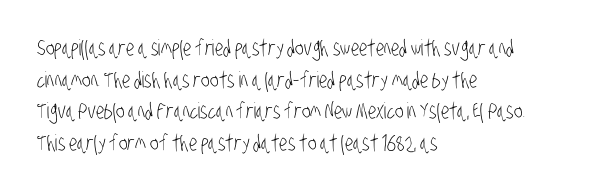
Stroke thickness stays within the range of a standard reading face or lighter. The gaps between neighbouring characters are ordinary and unremarkable. Plain, unruled lines of type. Each line starts at the same left margin while the right side varies. The leading is moderate, giving the passage an even texture.
